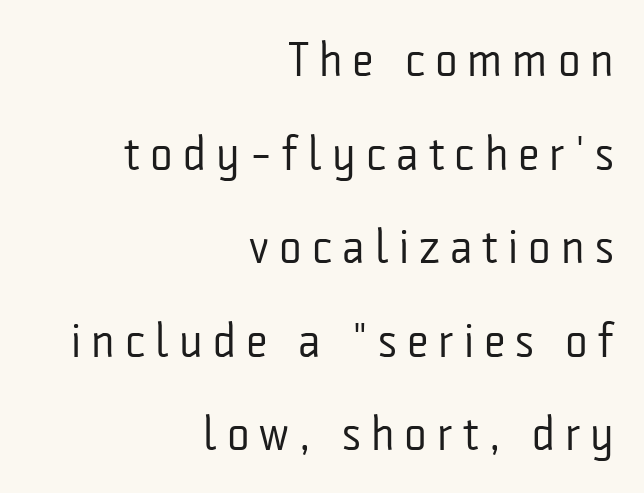
Q: Is the text bold? A: No.
Q: Is the text italic (slanted)? A: No, it is upright.
Q: Is the typeface a serif or a sans-serif typeface? A: Sans-serif.
Q: Is the text underlined? A: No.
Q: How is the paragraph aligned? A: Right-aligned.
Q: Is the spacing between letters normal or unusually wide? A: Unusually wide.
Q: Is the spacing between lines tight, normal or loose? A: Loose.
Q: Width (condensed, normal, or wide)? A: Condensed.
Q: Stroke contrast? A: Low.
Q: x-height? A: Medium.
Q: Monospaced? A: No.
